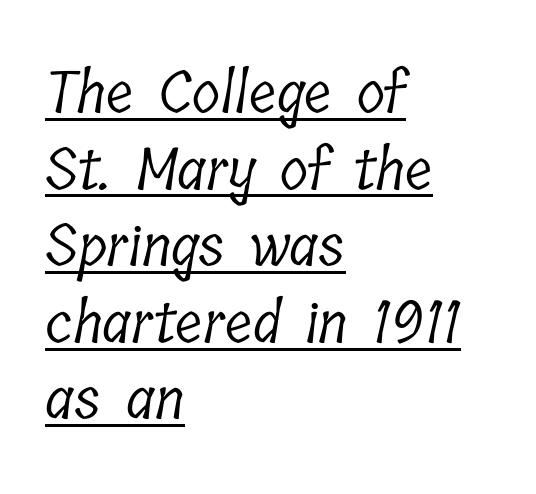
Q: Is the text bold? A: No.
Q: Is the typeface a serif or a sans-serif typeface? A: Serif.
Q: Is the text underlined? A: Yes.
Q: How is the paragraph aligned? A: Left-aligned.
Q: Is the spacing between letters normal or unusually wide? A: Normal.
Q: Is the spacing between lines tight, normal or loose? A: Normal.
Q: Width (condensed, normal, or wide)? A: Condensed.
Q: Stroke contrast? A: Low.
Q: x-height? A: Medium.
Q: Monospaced? A: No.
